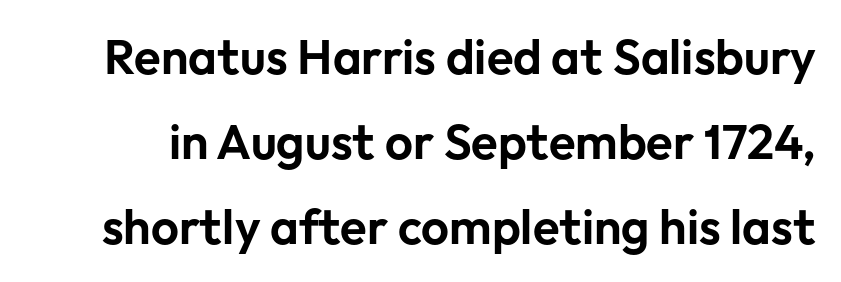
The image shows 49 px sans-serif type, upright; set line spacing 1.73x, normal letter spacing, not underlined; low stroke contrast and a medium x-height.
